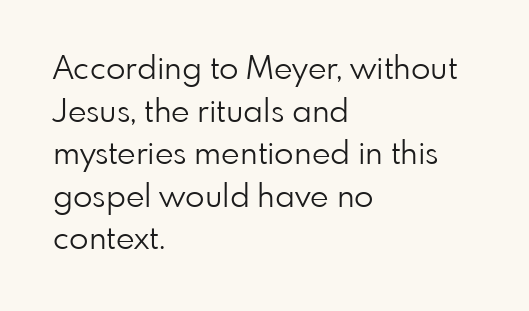
Is the block centered? No — it sits flush against the left margin. The area under the type is left untouched. The typesetting does not lean heavy: it is not bold. Think of a printed novel: that variable character pitch is what you see here. The passage shown has conventional tracking throughout.
